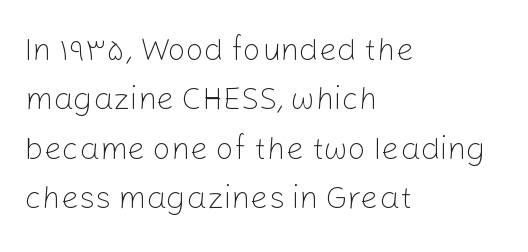
{"serif": "no", "italic": "no", "bold": "no", "weight": "light", "width": "normal", "stroke_contrast": "low", "x_height": "medium", "monospaced": "no", "underline": "no", "align": "left", "line_spacing": "normal", "line_spacing_ratio": 1.54, "letter_spacing": "normal", "letter_spacing_em": 0.0, "glyph_px": 32}
